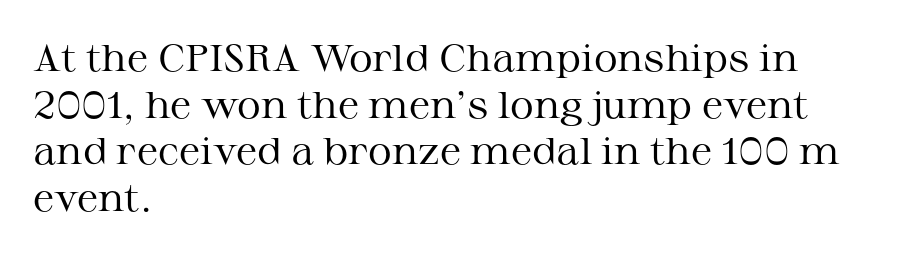
The image shows 37 px regular-weight, wide serif type, upright; set left-aligned, normal line spacing (1.26x), normal letter spacing, not underlined; medium stroke contrast and a medium x-height.
